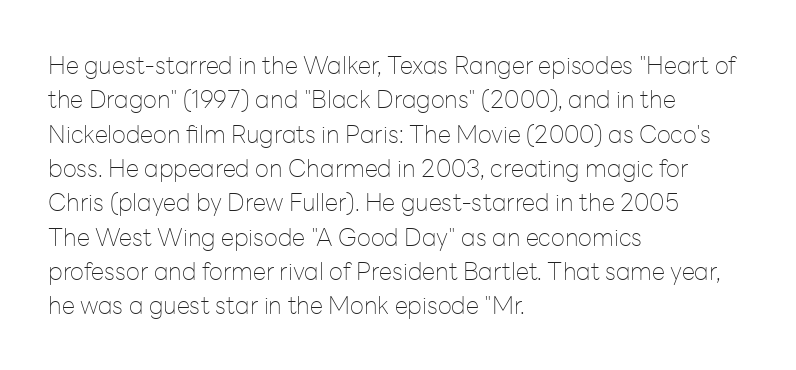
Q: Is the text bold? A: No.
Q: Is the text italic (slanted)? A: No, it is upright.
Q: Is the text underlined? A: No.
Q: How is the paragraph aligned? A: Left-aligned.
Q: Is the spacing between letters normal or unusually wide? A: Normal.
Q: Is the spacing between lines tight, normal or loose? A: Normal.
